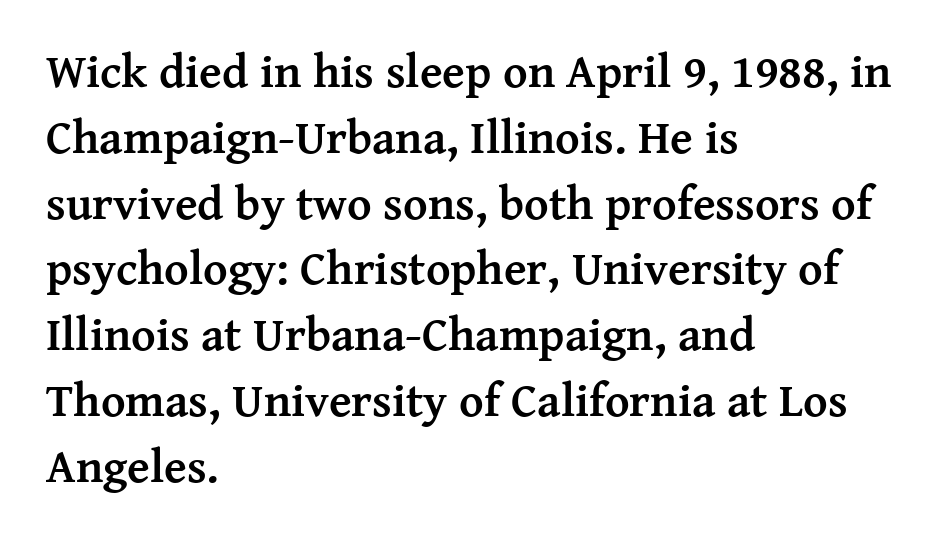
Q: Is the text bold? A: Yes.
Q: Is the text italic (slanted)? A: No, it is upright.
Q: Is the typeface a serif or a sans-serif typeface? A: Serif.
Q: Is the text underlined? A: No.
Q: How is the paragraph aligned? A: Left-aligned.
Q: Is the spacing between letters normal or unusually wide? A: Normal.
Q: Is the spacing between lines tight, normal or loose? A: Normal.
Q: Width (condensed, normal, or wide)? A: Normal.
Q: Stroke contrast? A: Medium.
Q: x-height? A: Medium.
Q: Monospaced? A: No.
